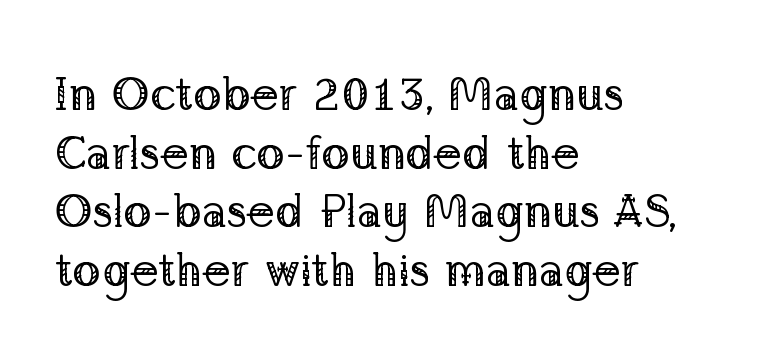
You could not count columns in this text — the font is proportionally spaced. Glyph-to-glyph distance matches everyday printed text. Is the block centered? No — it sits flush against the left margin. The font's upright variant was chosen for this text. Examine the stroke ends and you'll spot serifs.
